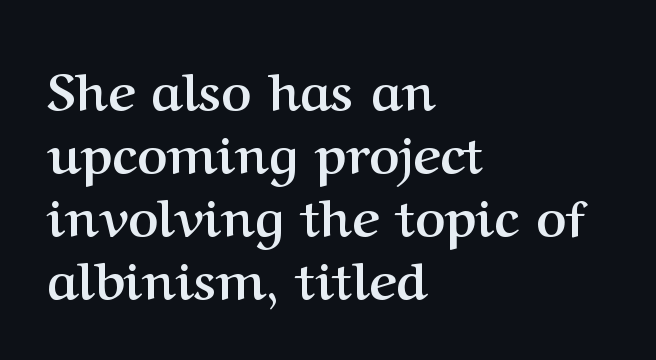
Q: Is the text bold? A: Yes.
Q: Is the text italic (slanted)? A: No, it is upright.
Q: Is the typeface a serif or a sans-serif typeface? A: Serif.
Q: Is the text underlined? A: No.
Q: How is the paragraph aligned? A: Left-aligned.
Q: Is the spacing between letters normal or unusually wide? A: Normal.
Q: Width (condensed, normal, or wide)? A: Normal.
Q: Stroke contrast? A: Medium.
Q: x-height? A: Medium.
Q: Monospaced? A: No.
